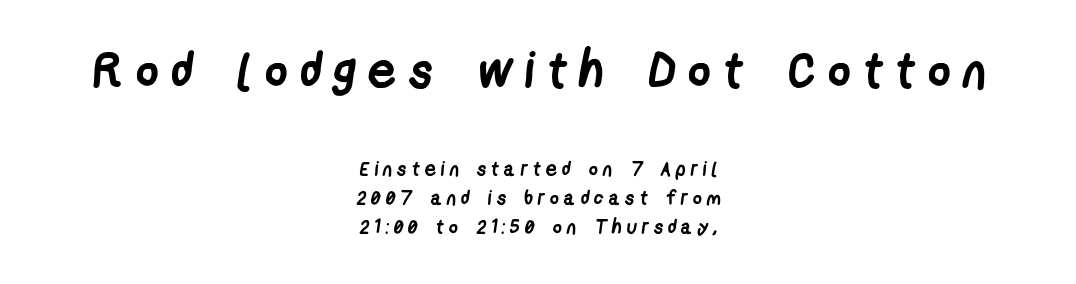
Plenty of ink on the page — the face is bold. Scale decreases going downward across the two blocks. Character widths vary here, with narrow letters taking less room than wide ones. Are there feet on the stems? There aren't — it's a sans. Successive baselines arrive at the customary interval. Just letters on the line, the space beneath them empty.
